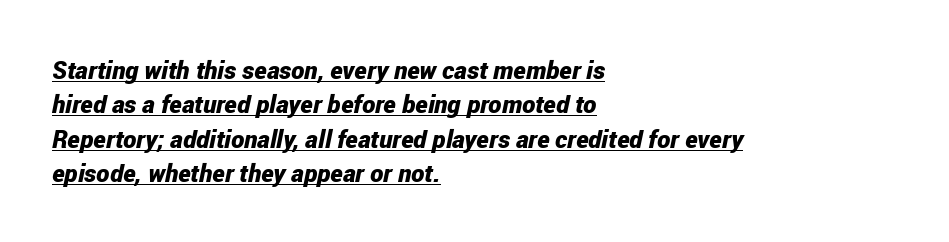
Q: Is the text bold? A: Yes.
Q: Is the text italic (slanted)? A: Yes, it leans right by about 12 degrees.
Q: Is the text underlined? A: Yes.
Q: How is the paragraph aligned? A: Left-aligned.
Q: Is the spacing between letters normal or unusually wide? A: Normal.
Q: Is the spacing between lines tight, normal or loose? A: Normal.
